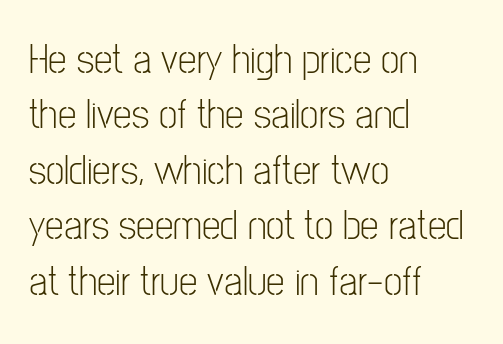
This is not heavy type; no bold has been used. The lettering holds an erect, upright posture throughout. The space between consecutive lines is moderate. In terms of letterspacing, this is plain default setting.
